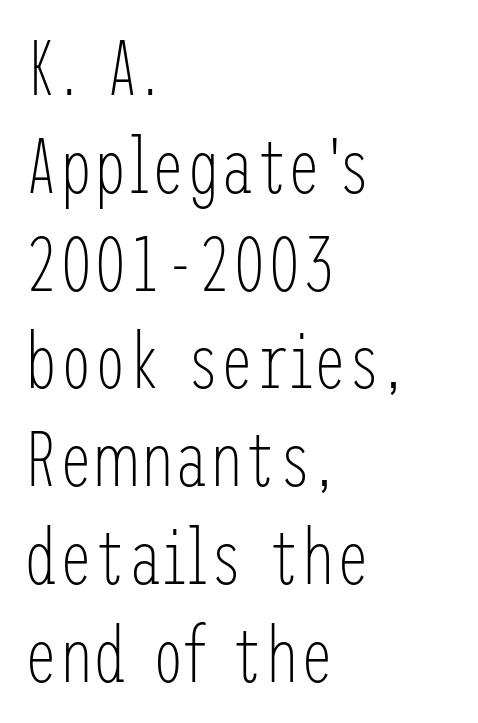
{"serif": "no", "italic": "no", "bold": "no", "weight": "light", "width": "condensed", "stroke_contrast": "low", "x_height": "medium", "underline": "no", "align": "left", "line_spacing": "normal", "line_spacing_ratio": 1.27, "letter_spacing": "normal", "letter_spacing_em": 0.0, "glyph_px": 77}
